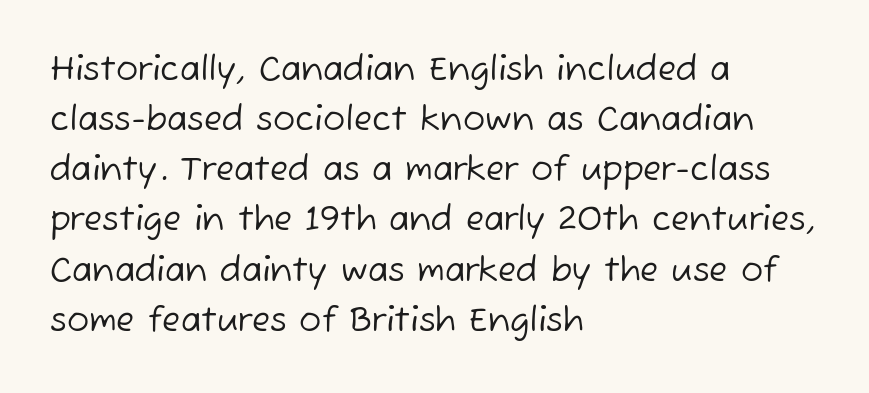
The lines in this sample share a left origin and differ only in where they stop. The face used here is proportionally spaced, like ordinary book or web type. Each word holds together tightly as a unit, with standard inter-letter gaps. The characters display no serif detailing; their extremities are plain. One glance says typical: line gaps are just what's usual.
